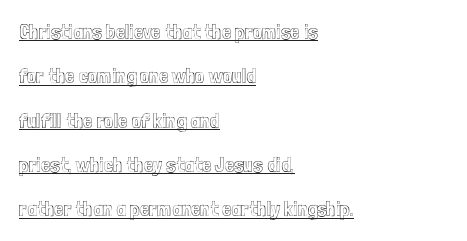
{"italic": "no", "underline": "yes", "align": "left", "line_spacing": "loose", "line_spacing_ratio": 2.11, "letter_spacing": "normal", "letter_spacing_em": 0.0, "glyph_px": 21}
